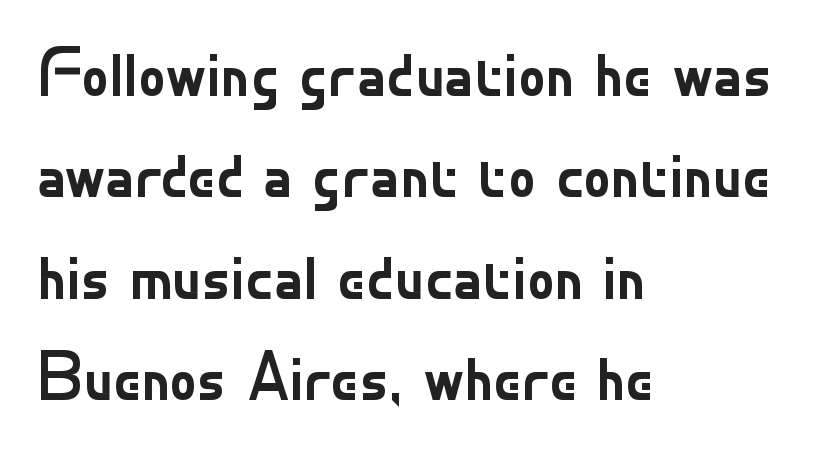
The image shows 70 px regular-weight sans-serif type, upright; set left-aligned, normal line spacing (1.45x), normal letter spacing, not underlined; low stroke contrast and a small x-height.
